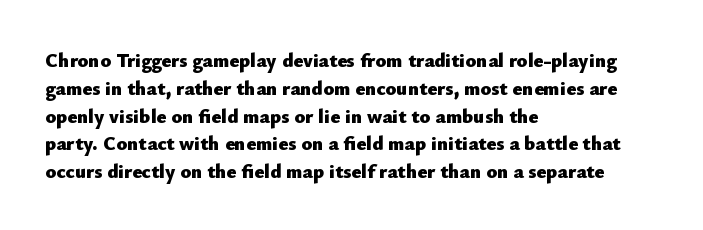
Is there any slant? The stems are plumb. Notice how thick the strokes are: this is what a full bold looks like. The vertical gap from one line to the next is medium. Leftover space on each line is placed entirely after the last word. The zone under the glyphs is completely vacant.
